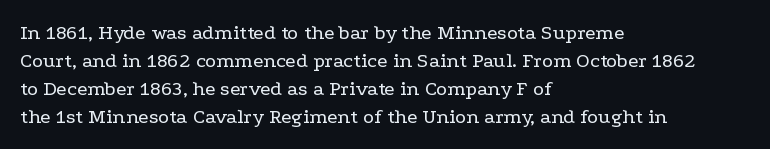
The paragraph has a hard left edge and a soft right edge. Rows of type keep a routine distance in the vertical direction. The letters sit at their default tracking, neither squeezed nor spread. Posture: vertical.
